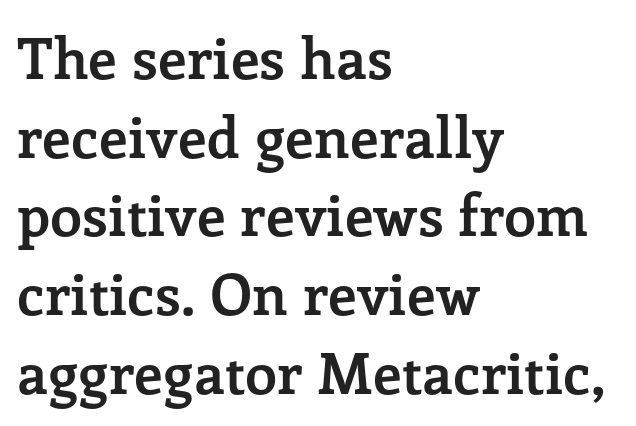
{"serif": "yes", "italic": "no", "bold": "yes", "weight": "semibold", "width": "normal", "stroke_contrast": "low", "x_height": "medium", "monospaced": "no", "underline": "no", "align": "left", "line_spacing": "normal", "line_spacing_ratio": 1.38, "letter_spacing": "normal", "letter_spacing_em": 0.0, "glyph_px": 57}
